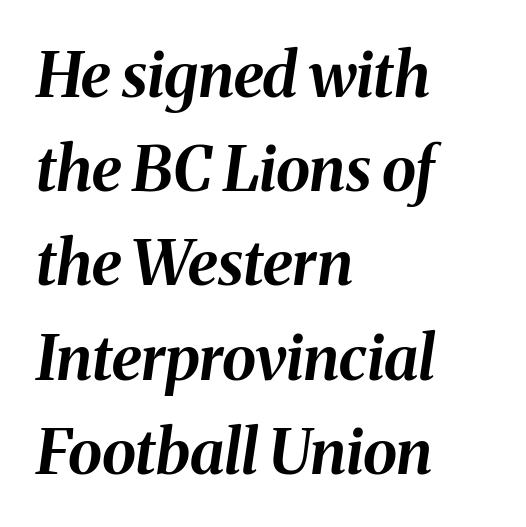
Line spacing here is normal. Honestly, the letter spacing is just normal — you wouldn't notice it. Looks like regular typesetting: each glyph gets only the width it needs. These lines carry a lot of weight — the face is fully bold.
